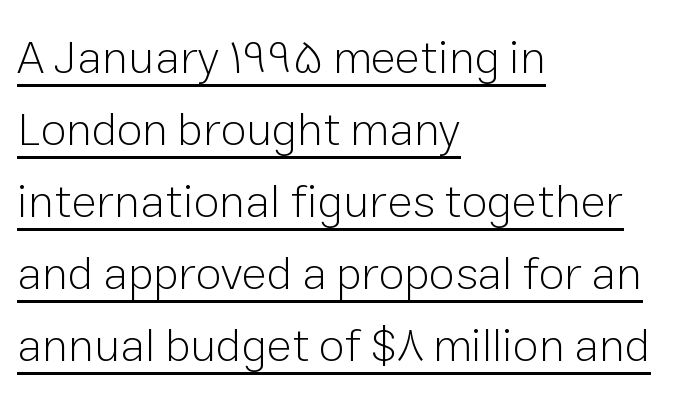
A sans-serif font was chosen for this passage. Ascenders rise straight up at ninety degrees. Casual observation: everything's shoved over to the left. Varying glyph widths throughout — classic text-font behaviour. The characters are drawn with everyday or finer stroke widths.
